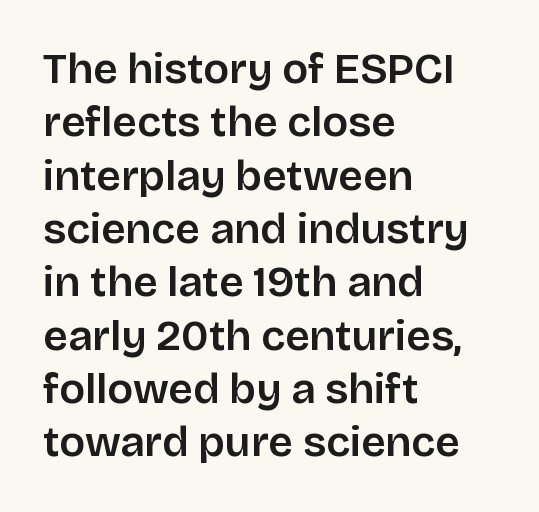
{"serif": "no", "italic": "no", "bold": "semi", "weight": "semibold", "width": "normal", "stroke_contrast": "low", "x_height": "large", "monospaced": "no", "underline": "no", "align": "left", "line_spacing_ratio": 1.24, "letter_spacing": "normal", "letter_spacing_em": 0.0, "glyph_px": 43}
